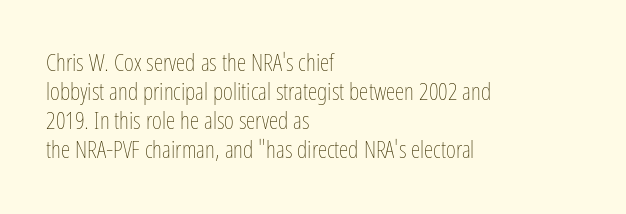
The image shows 24 px text type, upright; set left-aligned, line spacing 1.21x, normal letter spacing, not underlined.
